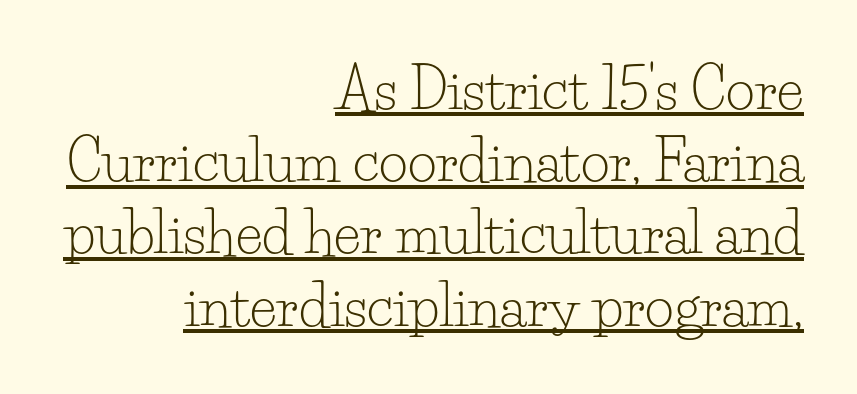
{"serif": "yes", "italic": "no", "bold": "no", "weight": "light", "width": "normal", "stroke_contrast": "low", "x_height": "small", "monospaced": "no", "underline": "yes", "align": "right", "line_spacing": "normal", "line_spacing_ratio": 1.29, "letter_spacing": "normal", "letter_spacing_em": 0.0, "glyph_px": 56}
